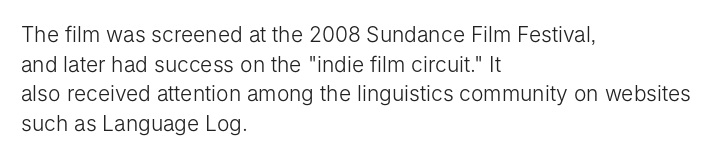
{"italic": "no", "bold": "no", "underline": "no", "align": "left", "line_spacing": "normal", "line_spacing_ratio": 1.41, "letter_spacing": "normal", "letter_spacing_em": 0.0, "glyph_px": 21}
